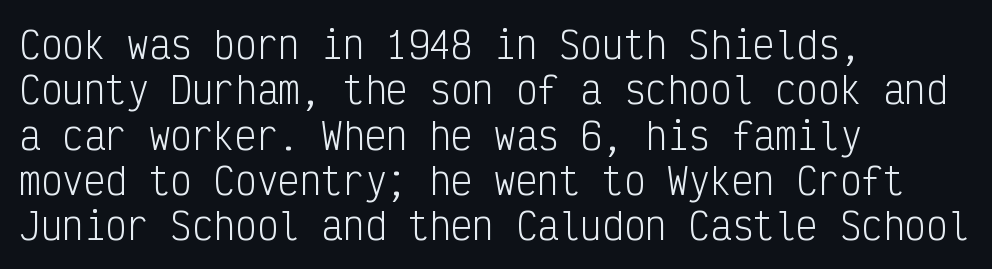
The image shows 36 px light, condensed sans-serif type, upright, monospaced; set left-aligned, normal line spacing (1.26x), normal letter spacing, not underlined; low stroke contrast and a medium x-height.
